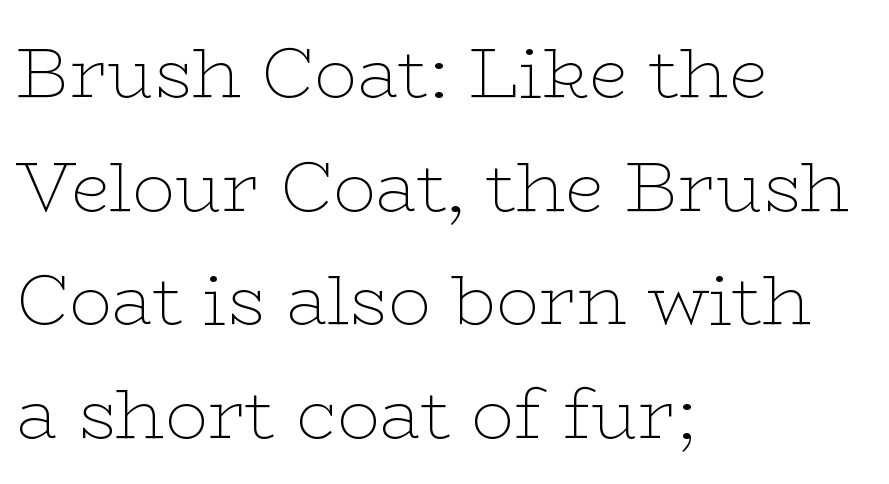
Q: Is the text bold? A: No.
Q: Is the text italic (slanted)? A: No, it is upright.
Q: Is the typeface a serif or a sans-serif typeface? A: Serif.
Q: Is the text underlined? A: No.
Q: How is the paragraph aligned? A: Left-aligned.
Q: Is the spacing between letters normal or unusually wide? A: Normal.
Q: Is the spacing between lines tight, normal or loose? A: Normal.
Q: Width (condensed, normal, or wide)? A: Wide.
Q: Stroke contrast? A: Low.
Q: x-height? A: Medium.
Q: Monospaced? A: No.
